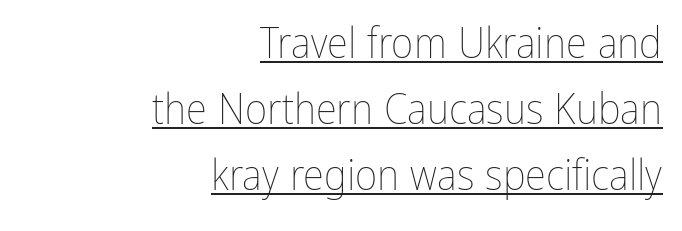
Q: Is the text bold? A: No.
Q: Is the text italic (slanted)? A: No, it is upright.
Q: Is the text underlined? A: Yes.
Q: How is the paragraph aligned? A: Right-aligned.
Q: Is the spacing between letters normal or unusually wide? A: Normal.
Q: Is the spacing between lines tight, normal or loose? A: Normal.
Q: Width (condensed, normal, or wide)? A: Condensed.
Q: Stroke contrast? A: Low.
Q: x-height? A: Medium.
Q: Monospaced? A: No.
